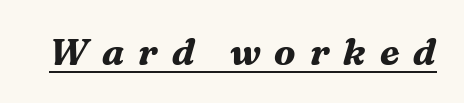
The image shows 37 px bold serif type, italic (leaning right); set unusually wide letter spacing (+0.38 em), underlined; medium stroke contrast and a medium x-height.
